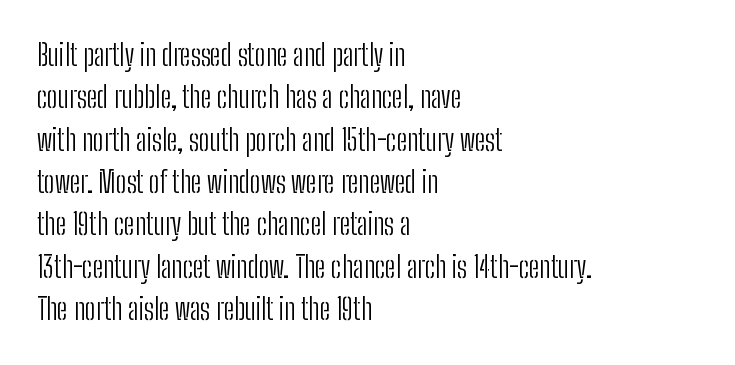
Q: Is the text bold? A: No.
Q: Is the text italic (slanted)? A: No, it is upright.
Q: Is the typeface a serif or a sans-serif typeface? A: Sans-serif.
Q: Is the text underlined? A: No.
Q: How is the paragraph aligned? A: Left-aligned.
Q: Is the spacing between letters normal or unusually wide? A: Normal.
Q: Is the spacing between lines tight, normal or loose? A: Normal.
Q: Width (condensed, normal, or wide)? A: Condensed.
Q: Stroke contrast? A: Low.
Q: x-height? A: Medium.
Q: Monospaced? A: No.
